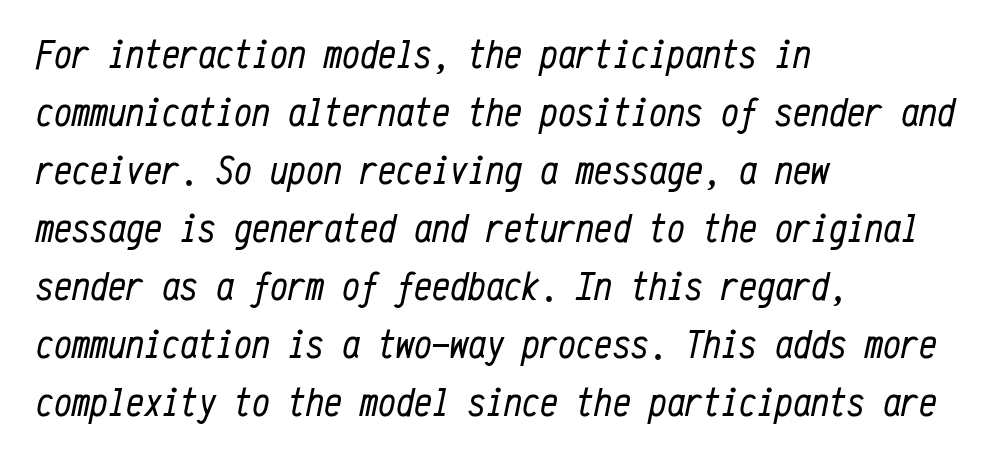
{"italic": "yes", "lean": "right", "slant_degrees": 12, "bold": "no", "weight": "regular", "width": "condensed", "stroke_contrast": "low", "x_height": "medium", "monospaced": "yes", "underline": "no", "align": "left", "line_spacing": "normal", "line_spacing_ratio": 1.45, "letter_spacing": "normal", "letter_spacing_em": 0.0, "glyph_px": 40}
